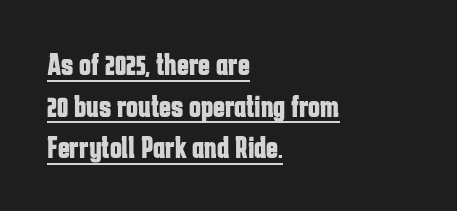
This is the regular roman posture of the typeface. Examine the stroke ends and you'll find no serifs. Interline gaps are of average width in this sample. A continuous stroke trails under the words, as in a hyperlink. The passage shown is emphatically bold. Does the copy run flush right? No — it runs flush left.
